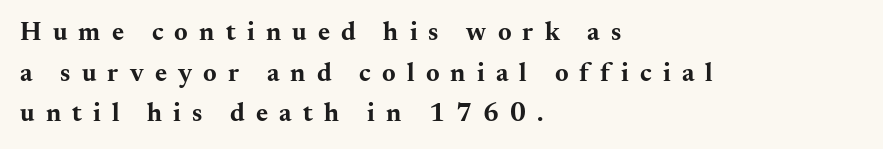
The image shows 26 px bold type, upright; set left-aligned, normal line spacing (1.56x), unusually wide letter spacing (+0.43 em), not underlined.
